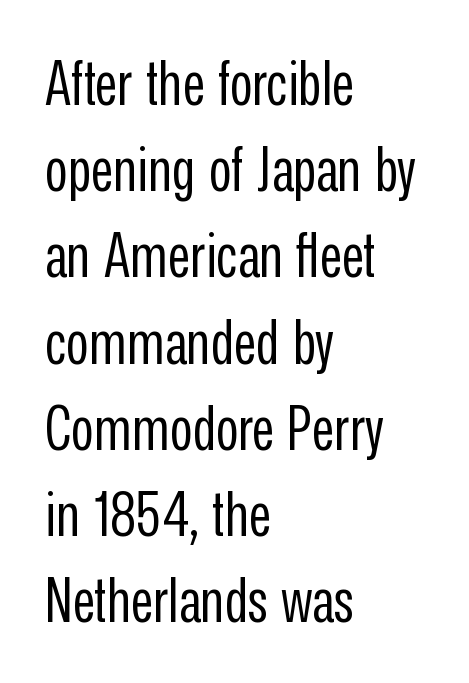
{"serif": "no", "italic": "no", "bold": "no", "weight": "regular", "width": "condensed", "stroke_contrast": "low", "x_height": "medium", "monospaced": "no", "underline": "no", "align": "left", "line_spacing": "normal", "line_spacing_ratio": 1.39, "letter_spacing": "normal", "letter_spacing_em": 0.0, "glyph_px": 62}
